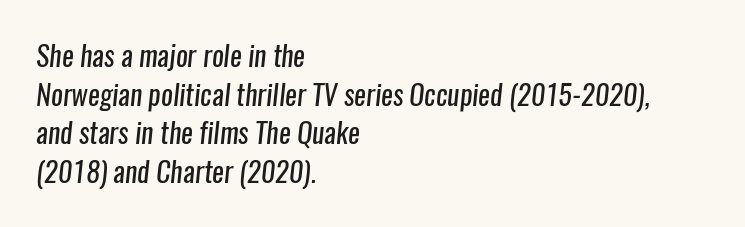
Just letters on the line, the space beneath them empty. The lines in this sample share a left origin and differ only in where they stop. The rendering shows plain stroke endings on the letterforms — a sans-serif design. Spacing verdict: proportional, widths tailored to each character. Counters stay open thanks to moderate or lighter strokes.
